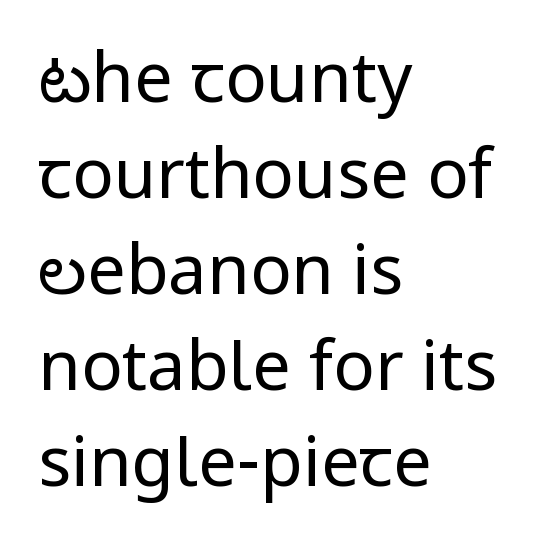
The image shows 69 px regular-weight sans-serif type, upright; set left-aligned, normal line spacing (1.39x), normal letter spacing, not underlined; low stroke contrast and a medium x-height.
